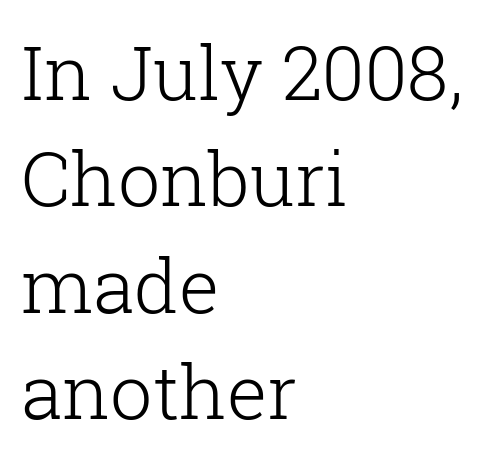
{"serif": "yes", "italic": "no", "bold": "no", "weight": "light", "width": "normal", "stroke_contrast": "low", "x_height": "medium", "monospaced": "no", "underline": "no", "align": "left", "line_spacing": "normal", "line_spacing_ratio": 1.42, "letter_spacing": "normal", "letter_spacing_em": 0.0, "glyph_px": 75}
